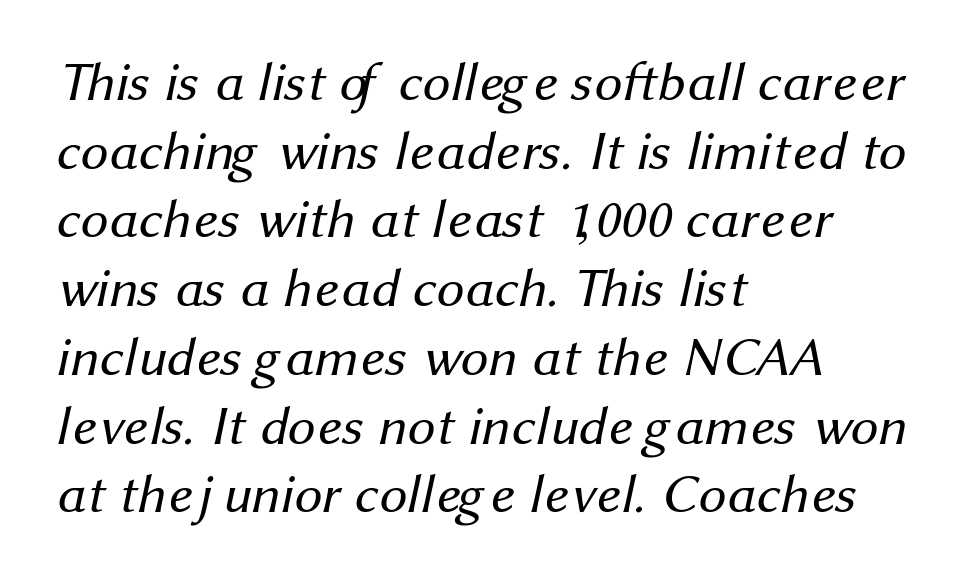
Q: Is the text bold? A: No.
Q: Is the typeface a serif or a sans-serif typeface? A: Sans-serif.
Q: Is the text underlined? A: No.
Q: How is the paragraph aligned? A: Left-aligned.
Q: Is the spacing between letters normal or unusually wide? A: Normal.
Q: Is the spacing between lines tight, normal or loose? A: Normal.
Q: Width (condensed, normal, or wide)? A: Normal.
Q: Stroke contrast? A: Medium.
Q: x-height? A: Medium.
Q: Monospaced? A: No.
